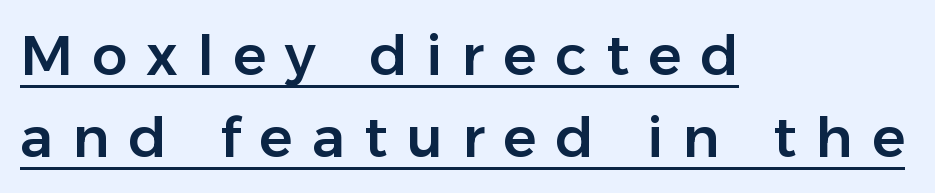
Q: Is the text italic (slanted)? A: No, it is upright.
Q: Is the typeface a serif or a sans-serif typeface? A: Sans-serif.
Q: Is the text underlined? A: Yes.
Q: How is the paragraph aligned? A: Left-aligned.
Q: Is the spacing between letters normal or unusually wide? A: Unusually wide.
Q: Is the spacing between lines tight, normal or loose? A: Normal.
Q: Width (condensed, normal, or wide)? A: Normal.
Q: Stroke contrast? A: Low.
Q: x-height? A: Medium.
Q: Monospaced? A: No.
